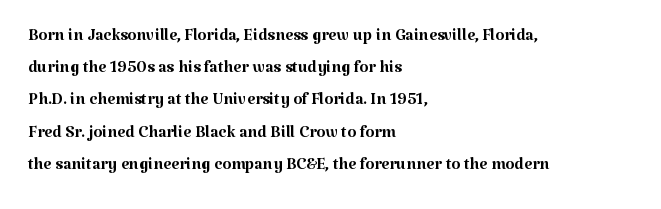
Regarding leading, the lines here are spaced in the standard way. The setting favours the left margin, as ordinary paragraphs usually do. The typeface has the unassuming heft of standard copy or less. The tracking reads as untouched default to a designer's eye. Type without underlining. Vertical strokes here are truly vertical.
